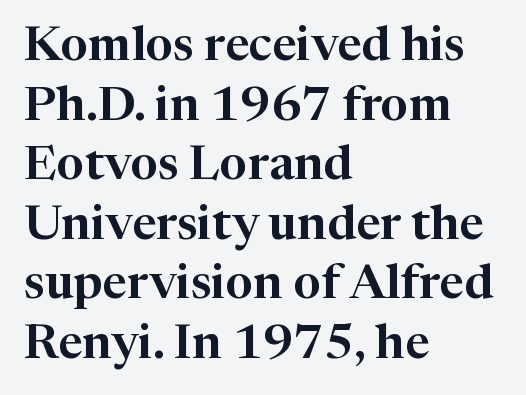
The image shows 48 px serif type, upright; set left-aligned, line spacing 1.24x, normal letter spacing, not underlined; high stroke contrast and a medium x-height.
